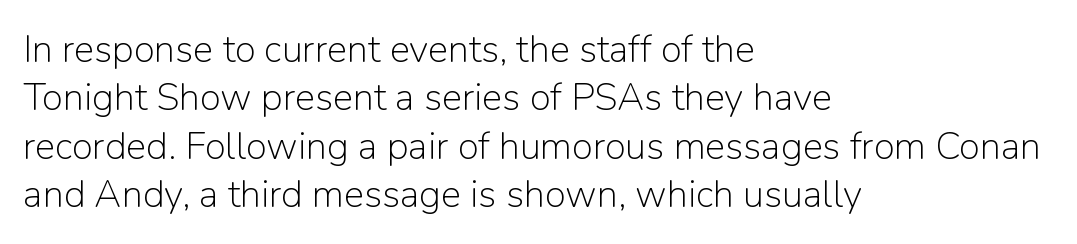
Q: Is the text bold? A: No.
Q: Is the text italic (slanted)? A: No, it is upright.
Q: Is the typeface a serif or a sans-serif typeface? A: Sans-serif.
Q: Is the text underlined? A: No.
Q: How is the paragraph aligned? A: Left-aligned.
Q: Is the spacing between letters normal or unusually wide? A: Normal.
Q: Is the spacing between lines tight, normal or loose? A: Normal.
Q: Width (condensed, normal, or wide)? A: Normal.
Q: Stroke contrast? A: Low.
Q: x-height? A: Medium.
Q: Monospaced? A: No.
